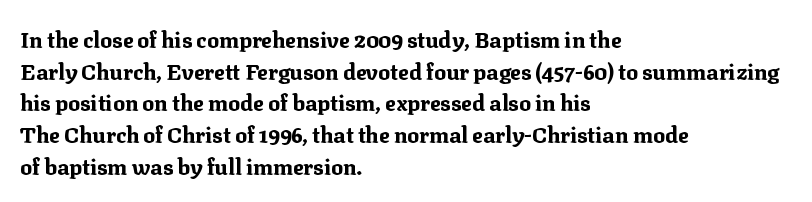
{"italic": "no", "bold": "yes", "underline": "no", "align": "left", "line_spacing": "normal", "line_spacing_ratio": 1.44, "letter_spacing": "normal", "letter_spacing_em": 0.0, "glyph_px": 22}
